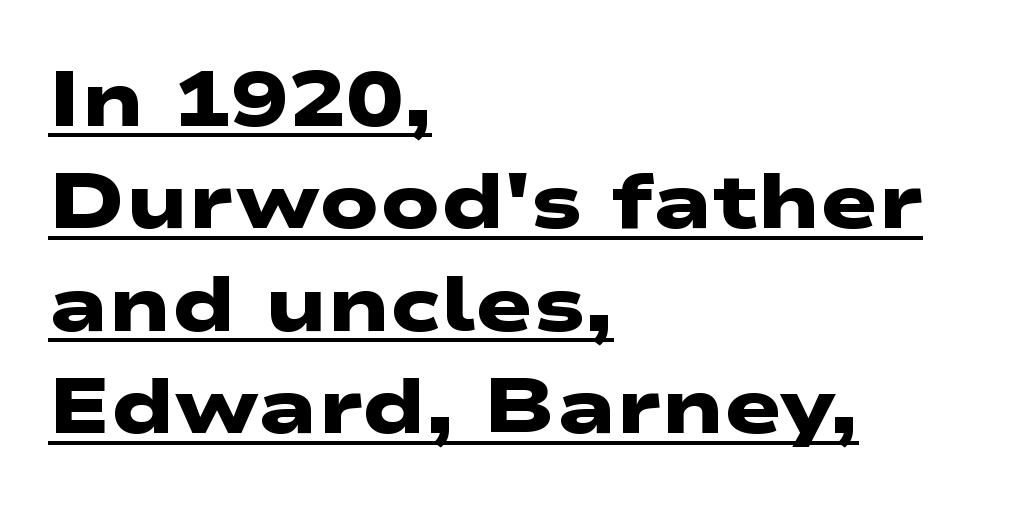
Honestly, the underline is the first thing you notice here. This sample uses plain, unmodified letter spacing. Do the characters align in a grid? No, the font is proportional. The leading is moderate, giving the passage an even texture. Check where the strokes stop: nothing finishes them off — pure sans.
